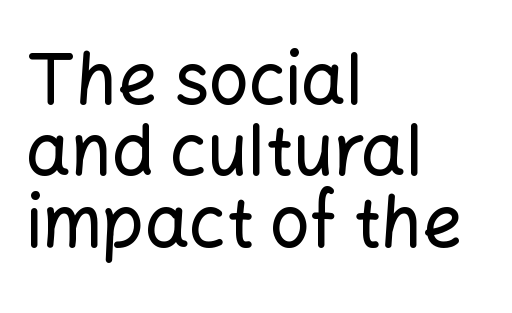
The leading is snug, giving the passage a crowded texture. This is roman type, the default non-slanted kind. Default kerning and tracking; the words read as compact shapes. Nope, no serifs anywhere on these letters. In CSS terms this would be text-align: left.
